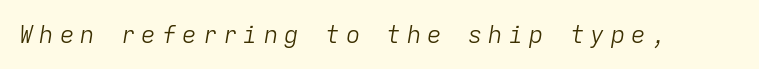
Q: Is the text bold? A: No.
Q: Is the text italic (slanted)? A: Yes, it leans right by about 9 degrees.
Q: Is the text underlined? A: No.
Q: Is the spacing between letters normal or unusually wide? A: Unusually wide.
